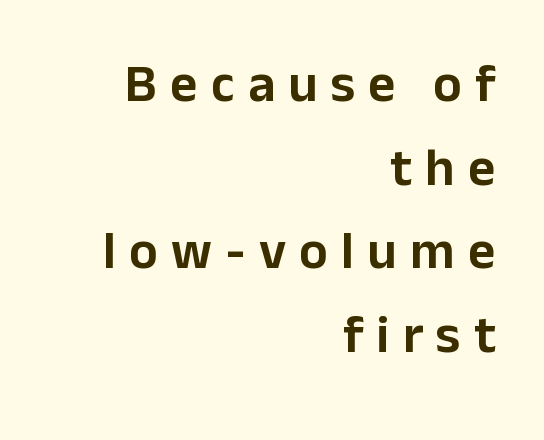
Q: Is the text italic (slanted)? A: No, it is upright.
Q: Is the typeface a serif or a sans-serif typeface? A: Sans-serif.
Q: Is the text underlined? A: No.
Q: How is the paragraph aligned? A: Right-aligned.
Q: Is the spacing between letters normal or unusually wide? A: Unusually wide.
Q: Is the spacing between lines tight, normal or loose? A: Normal.
Q: Width (condensed, normal, or wide)? A: Normal.
Q: Stroke contrast? A: Low.
Q: x-height? A: Medium.
Q: Monospaced? A: No.
